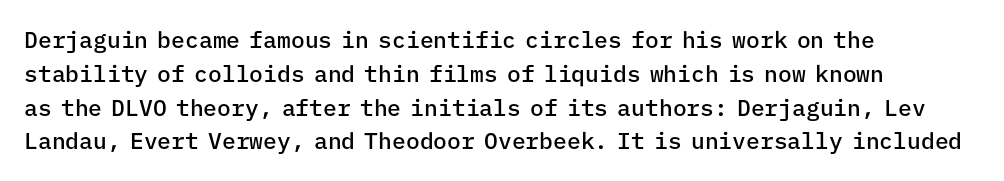
Upright lettering throughout. Reading down the block, your eye returns to a fixed left position each line. Strokes here are thickened, but only to semibold level. Evenly set lines give the paragraph a standard silhouette. Standard letterfit; no display-style spreading of the glyphs. Clear beneath every line of the passage.
